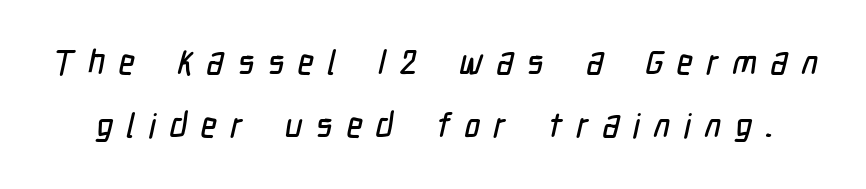
The image shows 34 px condensed sans-serif type; set line spacing 1.86x, unusually wide letter spacing (+0.4 em), not underlined; low stroke contrast and a medium x-height.
